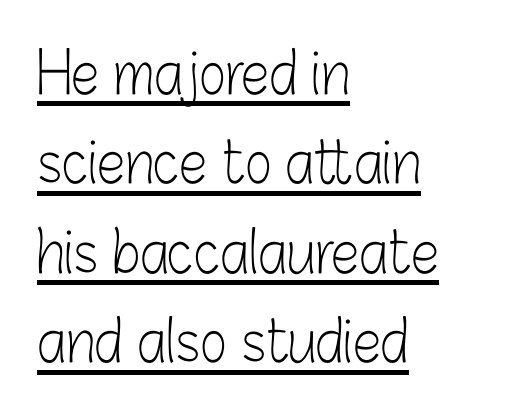
{"serif": "no", "italic": "no", "bold": "no", "weight": "light", "width": "condensed", "stroke_contrast": "low", "x_height": "medium", "monospaced": "no", "underline": "yes", "align": "left", "line_spacing": "normal", "line_spacing_ratio": 1.57, "letter_spacing": "normal", "letter_spacing_em": 0.0, "glyph_px": 57}
